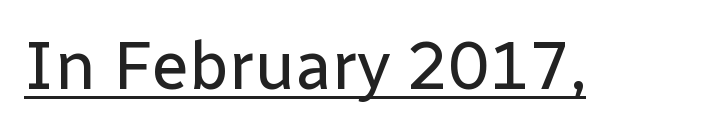
{"serif": "no", "italic": "no", "bold": "no", "weight": "regular", "width": "normal", "stroke_contrast": "low", "x_height": "medium", "monospaced": "no", "underline": "yes", "letter_spacing": "normal", "letter_spacing_em": 0.0, "glyph_px": 68}
